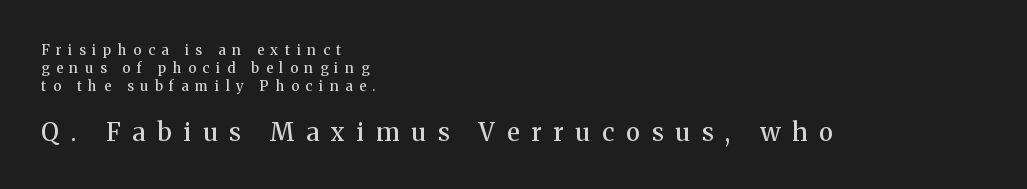
The image shows 25 px text type, upright; set left-aligned, normal line spacing (1.3x), unusually wide letter spacing (+0.48 em), not underlined; the second (bottom) block is 1.79x larger.
